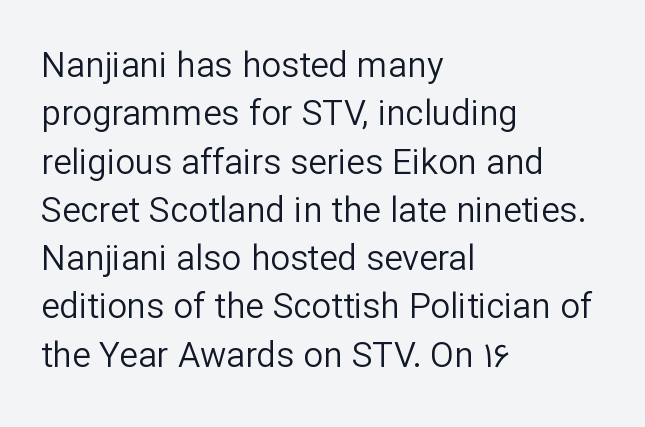
{"serif": "no", "italic": "no", "bold": "no", "weight": "regular", "width": "normal", "stroke_contrast": "low", "x_height": "medium", "monospaced": "no", "underline": "no", "align": "left", "line_spacing": "normal", "line_spacing_ratio": 1.38, "letter_spacing": "normal", "letter_spacing_em": 0.0, "glyph_px": 35}
